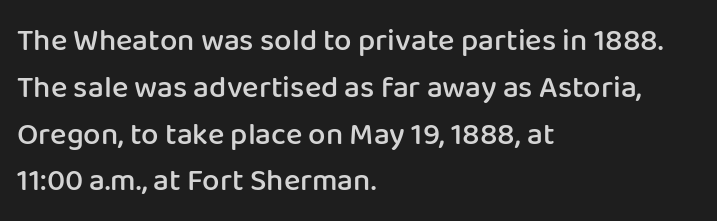
Q: Is the text bold? A: Semi-bold.
Q: Is the text italic (slanted)? A: No, it is upright.
Q: Is the typeface a serif or a sans-serif typeface? A: Sans-serif.
Q: Is the text underlined? A: No.
Q: How is the paragraph aligned? A: Left-aligned.
Q: Is the spacing between letters normal or unusually wide? A: Normal.
Q: Is the spacing between lines tight, normal or loose? A: Normal.
Q: Width (condensed, normal, or wide)? A: Normal.
Q: Stroke contrast? A: Low.
Q: x-height? A: Medium.
Q: Monospaced? A: No.
